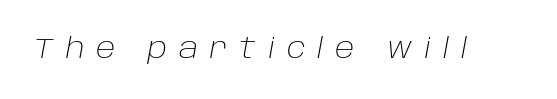
This sample uses an oblique cut, with every glyph tilted off the vertical. Weight: regular or lighter. You could not count columns in this text — the font is proportionally spaced. Anything drawn beneath the words? Only blank space. The letterforms stand isolated, each surrounded by extra space.
